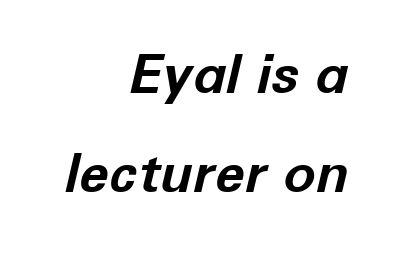
The gap between lines stays unmarked. The rendering keeps characters at their native spacing. The lines in this sample share a right terminus and differ only in where they begin. Here the designer chose a conventional face with non-uniform glyph widths. A typesetter would mark this as italic. Look at the stroke-to-counter ratio: heavy, a bold.
